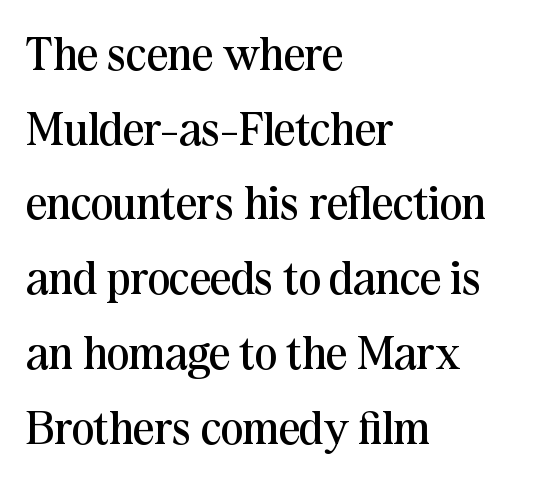
Q: Is the text bold? A: No.
Q: Is the text italic (slanted)? A: No, it is upright.
Q: Is the typeface a serif or a sans-serif typeface? A: Serif.
Q: Is the text underlined? A: No.
Q: How is the paragraph aligned? A: Left-aligned.
Q: Is the spacing between letters normal or unusually wide? A: Normal.
Q: Is the spacing between lines tight, normal or loose? A: Normal.
Q: Width (condensed, normal, or wide)? A: Normal.
Q: Stroke contrast? A: Medium.
Q: x-height? A: Medium.
Q: Monospaced? A: No.
